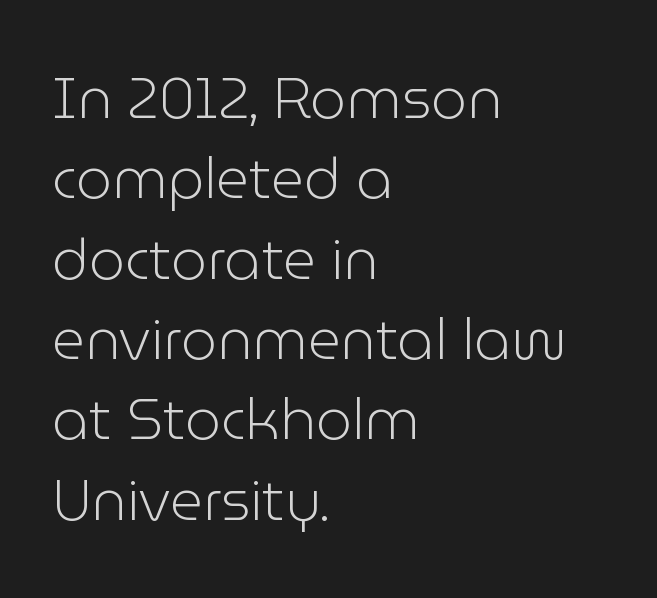
{"serif": "no", "italic": "no", "bold": "no", "weight": "light", "width": "normal", "stroke_contrast": "low", "x_height": "medium", "monospaced": "no", "underline": "no", "align": "left", "line_spacing": "normal", "line_spacing_ratio": 1.41, "letter_spacing": "normal", "letter_spacing_em": 0.0, "glyph_px": 57}
